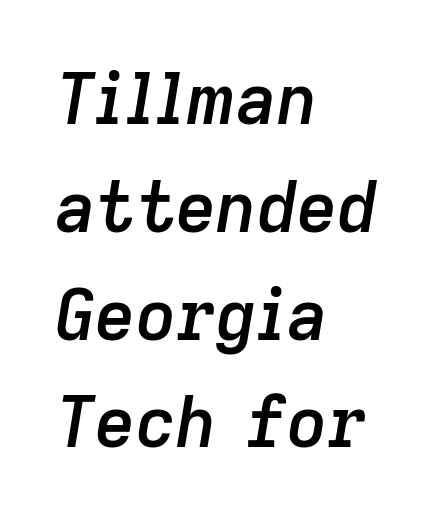
How heavy is the stroke? Medium-heavy — a semibold, shy of bold. Is the letter spacing exaggerated? No — it looks like the ordinary default. Regular leading. The setting favours the left margin, as ordinary paragraphs usually do.
